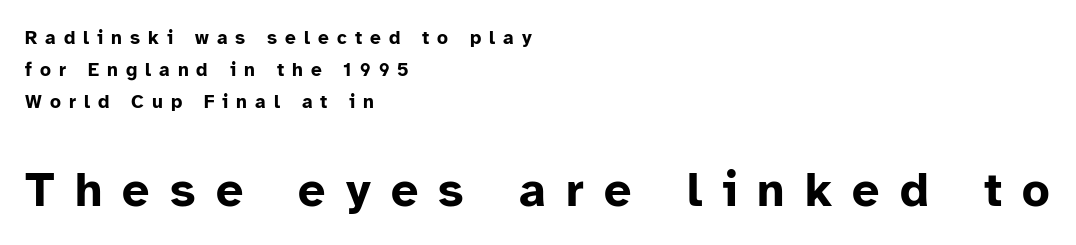
Q: Is the text bold? A: Yes.
Q: Is the text italic (slanted)? A: No, it is upright.
Q: Is the typeface a serif or a sans-serif typeface? A: Sans-serif.
Q: Is the text underlined? A: No.
Q: How is the paragraph aligned? A: Left-aligned.
Q: Is the spacing between letters normal or unusually wide? A: Unusually wide.
Q: Is the spacing between lines tight, normal or loose? A: Normal.
Q: Which block of text is set in a larger size, the first (top) or the second (bottom)? A: The second (bottom) one.
Q: Width (condensed, normal, or wide)? A: Normal.
Q: Stroke contrast? A: Low.
Q: x-height? A: Medium.
Q: Monospaced? A: No.
